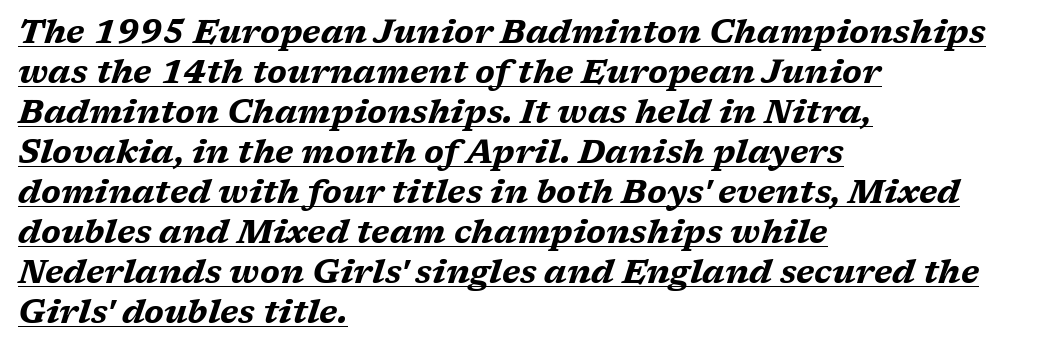
Q: Is the text bold? A: Yes.
Q: Is the text italic (slanted)? A: Yes, it leans right by about 17 degrees.
Q: Is the text underlined? A: Yes.
Q: How is the paragraph aligned? A: Left-aligned.
Q: Is the spacing between letters normal or unusually wide? A: Normal.
Q: Width (condensed, normal, or wide)? A: Wide.
Q: Stroke contrast? A: Medium.
Q: x-height? A: Medium.
Q: Monospaced? A: No.
